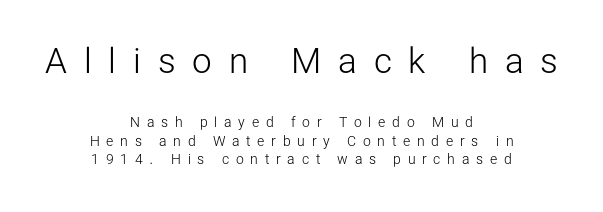
{"serif": "no", "italic": "no", "bold": "no", "weight": "light", "width": "normal", "stroke_contrast": "low", "x_height": "medium", "monospaced": "no", "underline": "no", "align": "center", "line_spacing": "normal", "line_spacing_ratio": 1.32, "letter_spacing": "wide", "letter_spacing_em": 0.48, "larger_block": "first", "size_ratio": 2.5, "glyph_px": 35}
